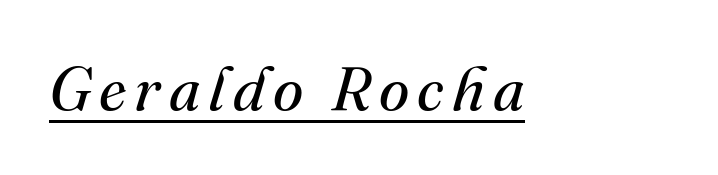
Q: Is the text bold? A: No.
Q: Is the text italic (slanted)? A: Yes, it leans right by about 16 degrees.
Q: Is the typeface a serif or a sans-serif typeface? A: Serif.
Q: Is the text underlined? A: Yes.
Q: Width (condensed, normal, or wide)? A: Normal.
Q: Stroke contrast? A: Medium.
Q: x-height? A: Small.
Q: Monospaced? A: No.
